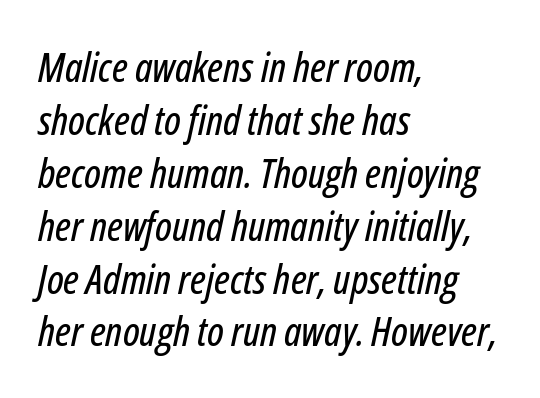
Q: Is the text italic (slanted)? A: Yes, it leans right by about 12 degrees.
Q: Is the text underlined? A: No.
Q: How is the paragraph aligned? A: Left-aligned.
Q: Is the spacing between letters normal or unusually wide? A: Normal.
Q: Is the spacing between lines tight, normal or loose? A: Normal.
Q: Width (condensed, normal, or wide)? A: Condensed.
Q: Stroke contrast? A: Low.
Q: x-height? A: Medium.
Q: Monospaced? A: No.
